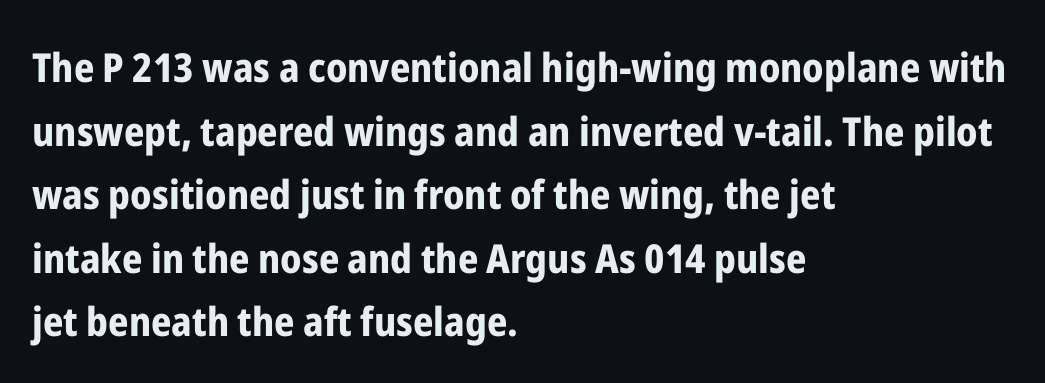
The passage shown is typed in a proportional face where columns would drift. The rendering uses a bold face; every stroke is thick and dark. Reading down the block, your eye returns to a fixed left position each line. In terms of letterspacing, this is plain default setting. Only glyphs here, with clear space below each row. The typeface chosen for these lines omits serifs.
